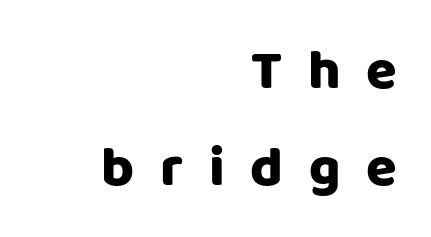
Q: Is the text italic (slanted)? A: No, it is upright.
Q: Is the typeface a serif or a sans-serif typeface? A: Sans-serif.
Q: Is the text underlined? A: No.
Q: How is the paragraph aligned? A: Right-aligned.
Q: Is the spacing between letters normal or unusually wide? A: Unusually wide.
Q: Width (condensed, normal, or wide)? A: Normal.
Q: Stroke contrast? A: Low.
Q: x-height? A: Large.
Q: Monospaced? A: No.
